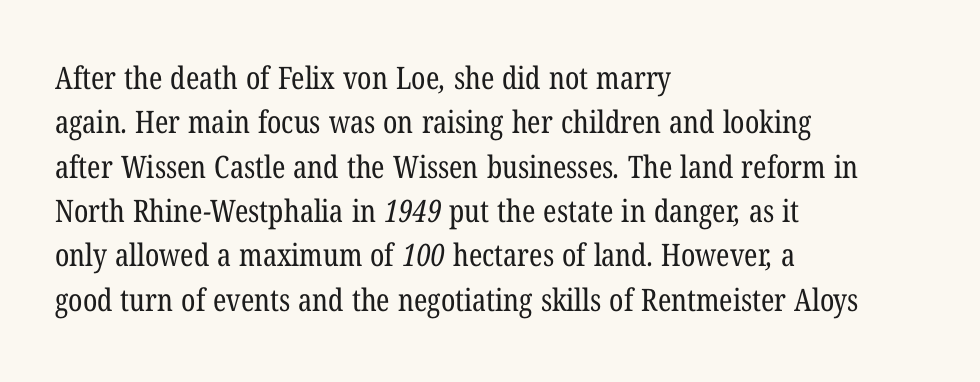
Stroke terminals: seriffed. Characters follow at the spacing the type designer built in. Spacing verdict: proportional, widths tailored to each character. In CSS terms this would be text-align: left. The foot of each line stays bare and open.
